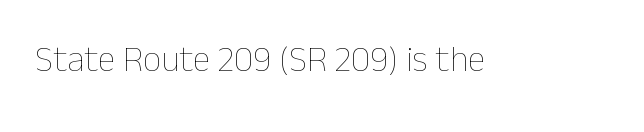
Quick note: underline off. This sample uses an upright cut, with every glyph sitting square on the baseline. Students, note that the glyphs here touch the page at normal intervals. The letters advance in unequal steps, a hallmark of proportional type. Stroke mass is kept to a normal reading level or below.
